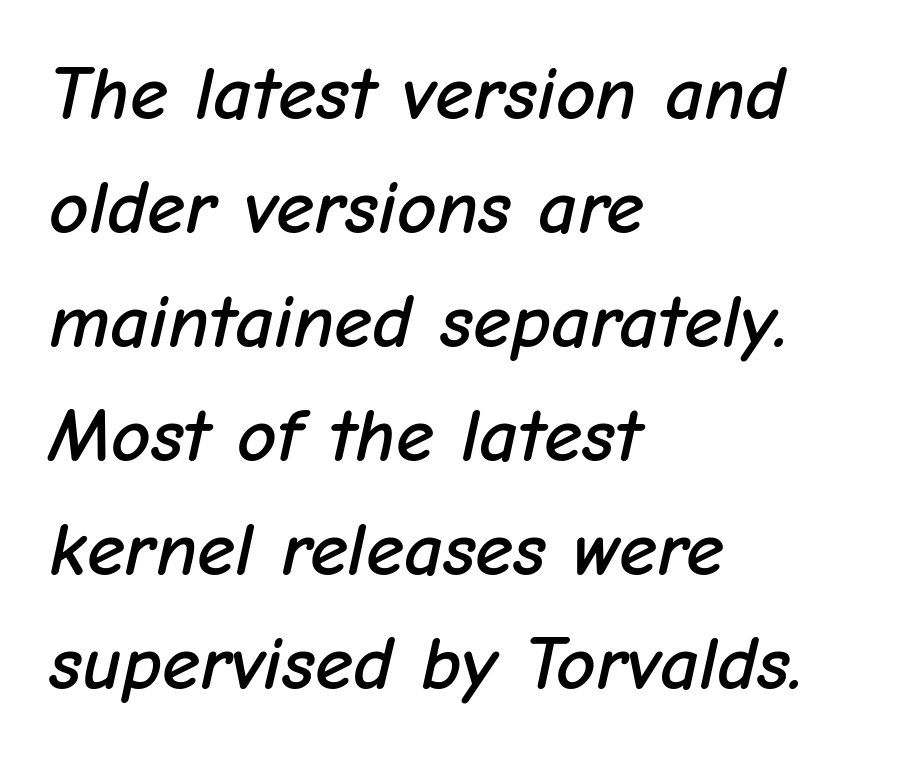
{"italic": "yes", "lean": "right", "slant_degrees": 12, "width": "normal", "stroke_contrast": "low", "x_height": "medium", "monospaced": "no", "underline": "no", "align": "left", "line_spacing": "normal", "line_spacing_ratio": 1.48, "letter_spacing": "normal", "letter_spacing_em": 0.0, "glyph_px": 77}
